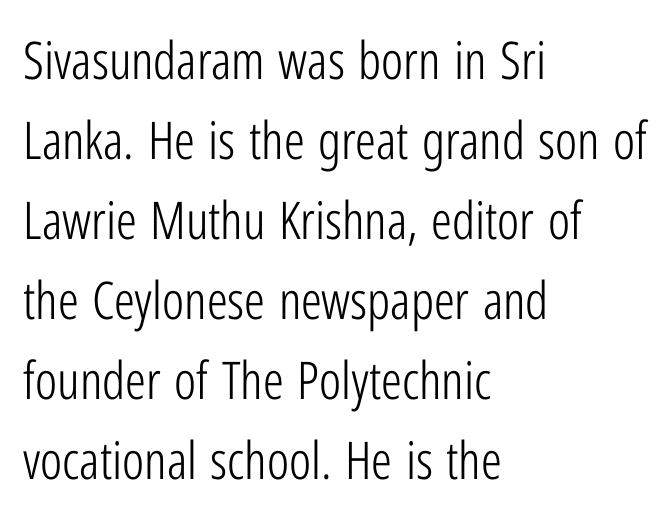
Q: Is the text bold? A: No.
Q: Is the text italic (slanted)? A: No, it is upright.
Q: Is the typeface a serif or a sans-serif typeface? A: Sans-serif.
Q: Is the text underlined? A: No.
Q: How is the paragraph aligned? A: Left-aligned.
Q: Is the spacing between letters normal or unusually wide? A: Normal.
Q: Is the spacing between lines tight, normal or loose? A: Normal.
Q: Width (condensed, normal, or wide)? A: Condensed.
Q: Stroke contrast? A: Low.
Q: x-height? A: Medium.
Q: Monospaced? A: No.
